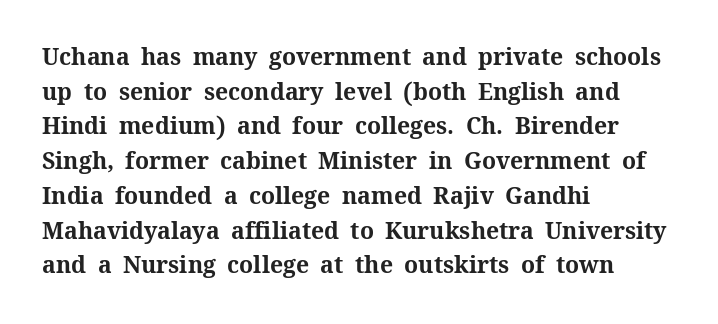
The image shows 23 px bold type, upright; set left-aligned, normal line spacing (1.51x), normal letter spacing, not underlined.
